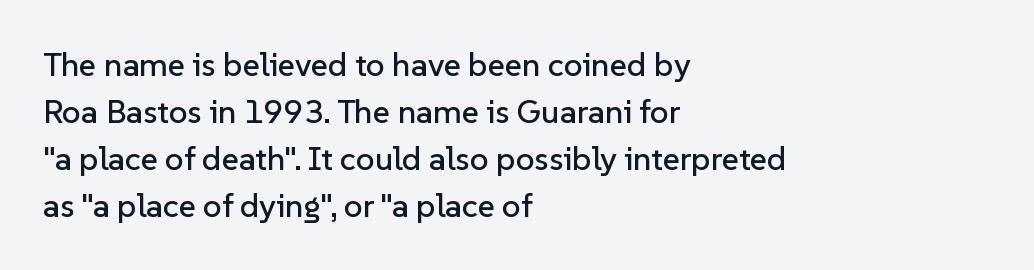
{"serif": "no", "italic": "no", "width": "normal", "stroke_contrast": "low", "x_height": "medium", "monospaced": "no", "underline": "no", "align": "left", "line_spacing": "normal", "line_spacing_ratio": 1.42, "letter_spacing": "normal", "letter_spacing_em": 0.0, "glyph_px": 33}
